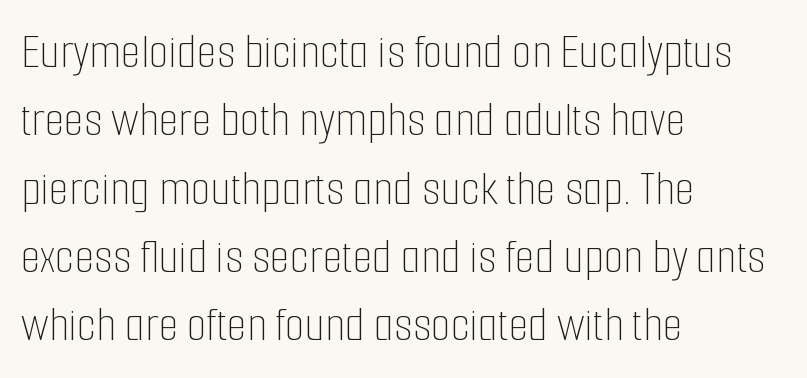
Q: Is the text bold? A: No.
Q: Is the text italic (slanted)? A: No, it is upright.
Q: Is the text underlined? A: No.
Q: How is the paragraph aligned? A: Left-aligned.
Q: Is the spacing between letters normal or unusually wide? A: Normal.
Q: Is the spacing between lines tight, normal or loose? A: Normal.
Q: Width (condensed, normal, or wide)? A: Condensed.
Q: Stroke contrast? A: Low.
Q: x-height? A: Medium.
Q: Monospaced? A: No.
